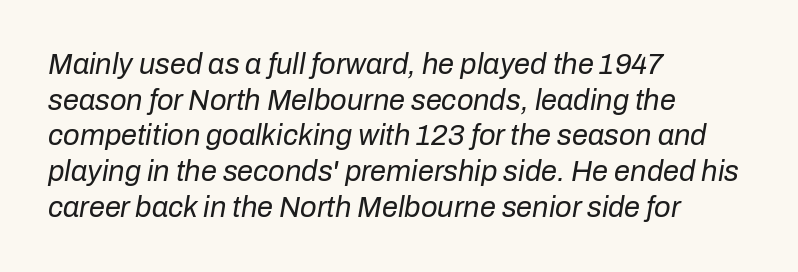
{"italic": "yes", "lean": "right", "slant_degrees": 10, "bold": "no", "weight": "regular", "width": "normal", "stroke_contrast": "low", "x_height": "medium", "monospaced": "no", "underline": "no", "align": "left", "line_spacing_ratio": 1.23, "letter_spacing": "normal", "letter_spacing_em": 0.0, "glyph_px": 29}
